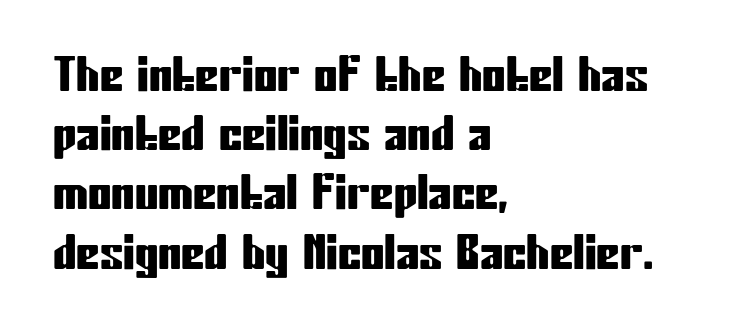
{"serif": "no", "italic": "no", "width": "condensed", "stroke_contrast": "low", "x_height": "medium", "monospaced": "no", "underline": "no", "align": "left", "line_spacing": "normal", "line_spacing_ratio": 1.26, "letter_spacing": "normal", "letter_spacing_em": 0.0, "glyph_px": 47}
